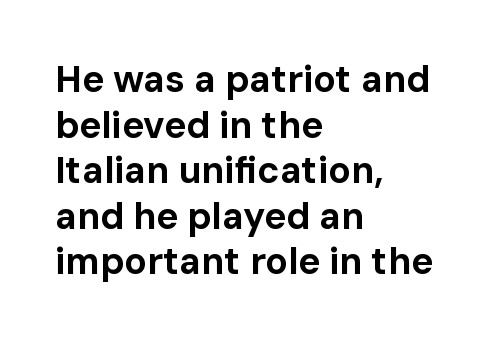
{"serif": "no", "italic": "no", "bold": "yes", "weight": "bold", "width": "normal", "stroke_contrast": "low", "x_height": "medium", "monospaced": "no", "underline": "no", "align": "left", "line_spacing_ratio": 1.23, "letter_spacing": "normal", "letter_spacing_em": 0.0, "glyph_px": 37}
